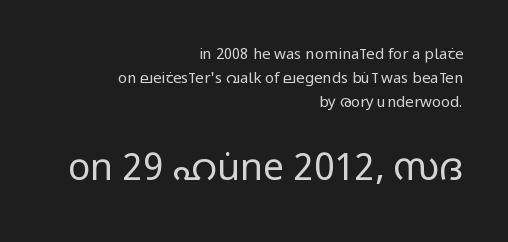
Q: Is the text bold? A: No.
Q: Is the text italic (slanted)? A: No, it is upright.
Q: Is the typeface a serif or a sans-serif typeface? A: Sans-serif.
Q: Is the text underlined? A: No.
Q: How is the paragraph aligned? A: Right-aligned.
Q: Is the spacing between letters normal or unusually wide? A: Normal.
Q: Is the spacing between lines tight, normal or loose? A: Normal.
Q: Which block of text is set in a larger size, the first (top) or the second (bottom)? A: The second (bottom) one.
Q: Width (condensed, normal, or wide)? A: Condensed.
Q: Stroke contrast? A: Low.
Q: x-height? A: Large.
Q: Monospaced? A: No.
